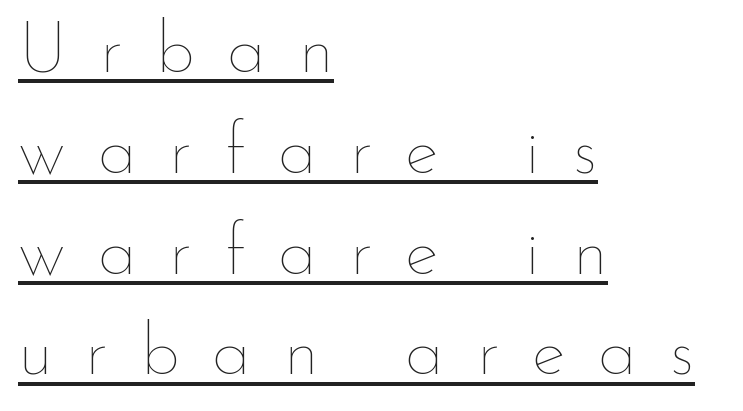
Q: Is the text bold? A: No.
Q: Is the text italic (slanted)? A: No, it is upright.
Q: Is the text underlined? A: Yes.
Q: How is the paragraph aligned? A: Left-aligned.
Q: Is the spacing between letters normal or unusually wide? A: Unusually wide.
Q: Is the spacing between lines tight, normal or loose? A: Normal.
Q: Width (condensed, normal, or wide)? A: Normal.
Q: Stroke contrast? A: Low.
Q: x-height? A: Small.
Q: Monospaced? A: No.
